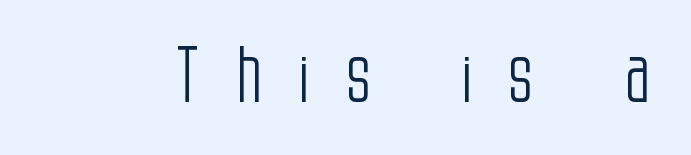
Check where the strokes stop: nothing finishes them off — pure sans. The type sits square on the baseline with zero lean. This reads as an unemphasized weight, regular at the heaviest. How are the letters spaced? Widely, with obvious added tracking. You could not count columns in this text — the font is proportionally spaced.
